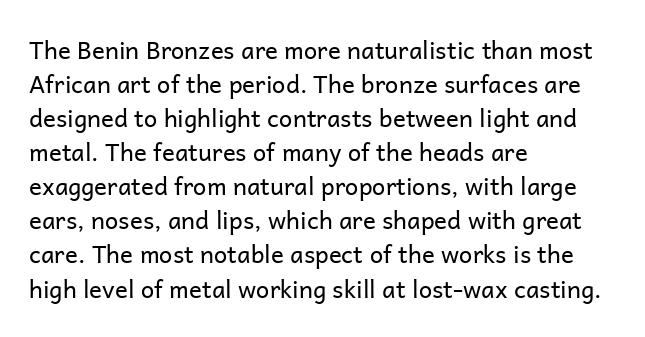
Just letters on the line, the space beneath them empty. The lines sit at an ordinary, default distance from one another. Reading down the block, your eye returns to a fixed left position each line. Think standard paragraph weight, or any step lighter than that.
